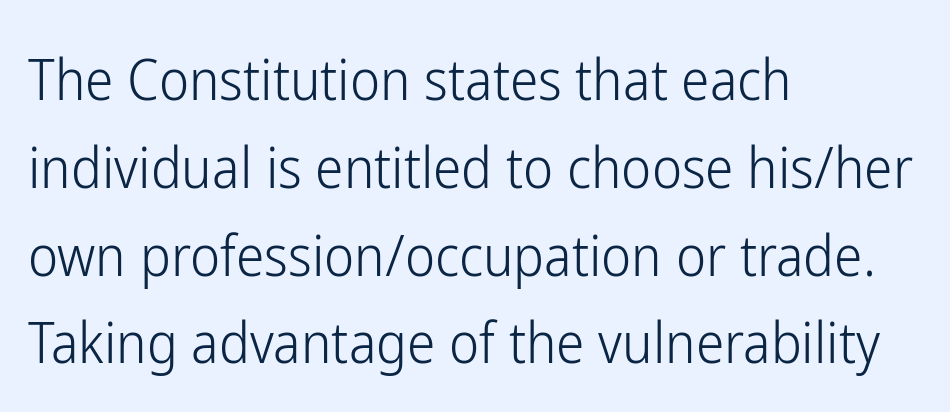
Q: Is the text bold? A: No.
Q: Is the text italic (slanted)? A: No, it is upright.
Q: Is the typeface a serif or a sans-serif typeface? A: Sans-serif.
Q: Is the text underlined? A: No.
Q: How is the paragraph aligned? A: Left-aligned.
Q: Is the spacing between letters normal or unusually wide? A: Normal.
Q: Is the spacing between lines tight, normal or loose? A: Normal.
Q: Width (condensed, normal, or wide)? A: Condensed.
Q: Stroke contrast? A: Low.
Q: x-height? A: Medium.
Q: Monospaced? A: No.
